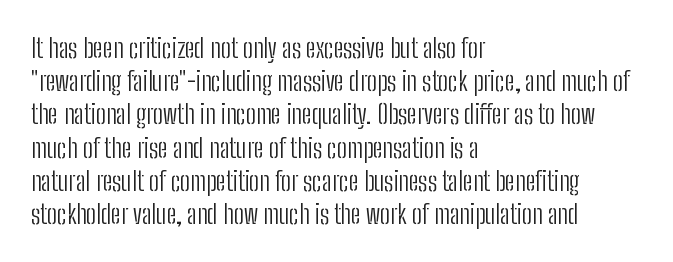
The zone under the glyphs is completely vacant. The passage is arranged the way most books set body copy — flush left. The type sits square on the baseline with zero lean. Weight: in the light-to-regular range. In terms of letterspacing, this is plain default setting.
